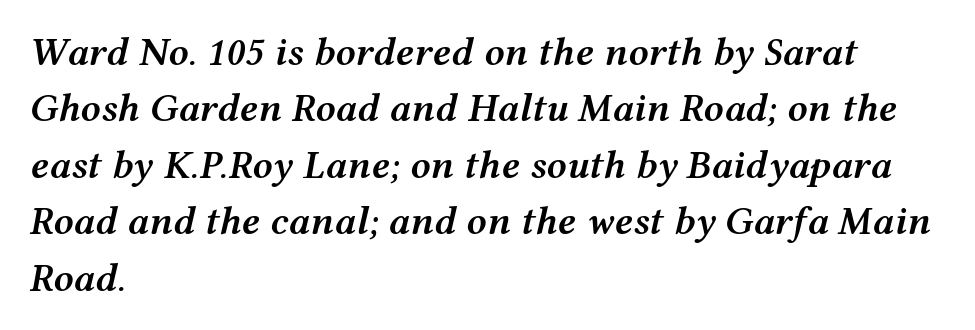
The rendering uses a semibold face; strokes are thickened but not to full bold. The specimen reads as italic at a glance. The rows are spaced the way most documents space them. Looks like regular typesetting: each glyph gets only the width it needs. The lines are quadded left.
